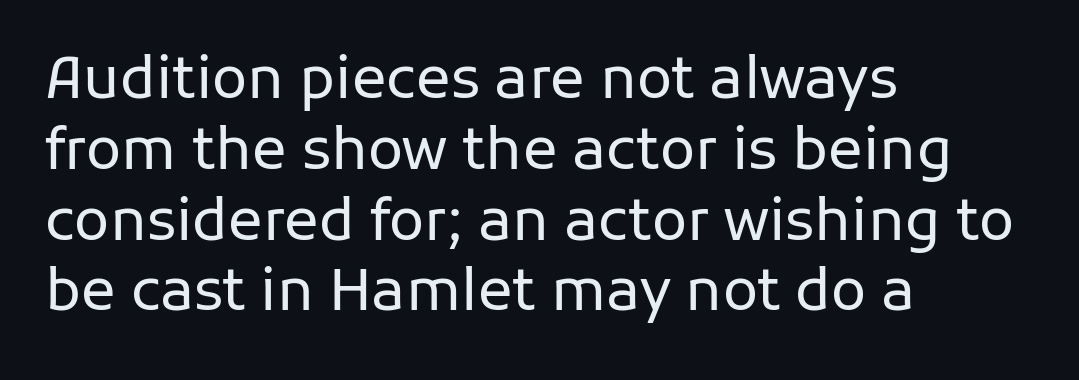
Lines of text with bare space underneath. Check where the strokes stop: nothing finishes them off — pure sans. These lines are rendered in a variable-pitch font. Stems and bowls with no extra thickness — not bold. The specimen reads as upright at a glance. Each line starts at the same left margin while the right side varies.
